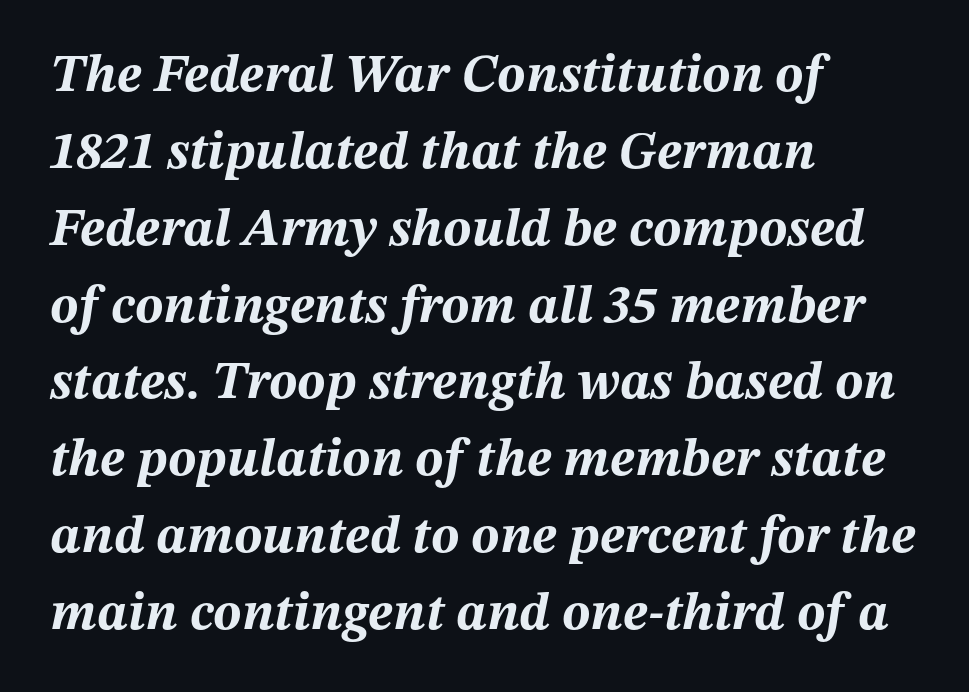
Q: Is the text bold? A: Yes.
Q: Is the text italic (slanted)? A: Yes, it leans right by about 12 degrees.
Q: Is the text underlined? A: No.
Q: How is the paragraph aligned? A: Left-aligned.
Q: Is the spacing between letters normal or unusually wide? A: Normal.
Q: Is the spacing between lines tight, normal or loose? A: Normal.
Q: Width (condensed, normal, or wide)? A: Normal.
Q: Stroke contrast? A: Medium.
Q: x-height? A: Medium.
Q: Monospaced? A: No.
